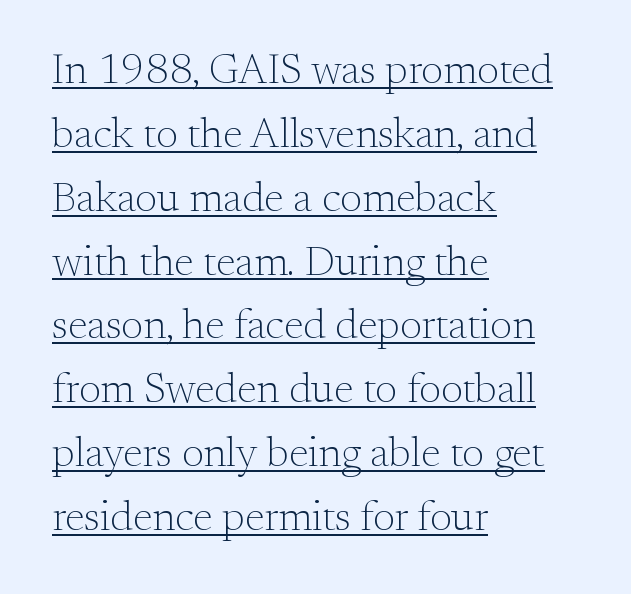
Posture: vertical. Vertically, the passage feels balanced, rows spaced as you'd expect. Looks like someone drew a line under every word here. In CSS terms this would be text-align: left. The weight tops out at a normal text grade. Default kerning and tracking; the words read as compact shapes.
